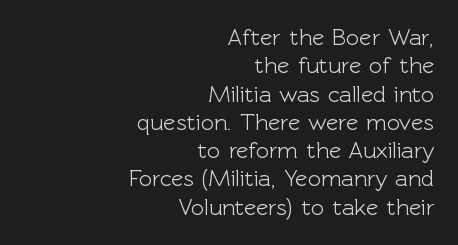
The image shows 23 px text type, upright; set right-aligned, line spacing 1.23x, normal letter spacing, not underlined.
